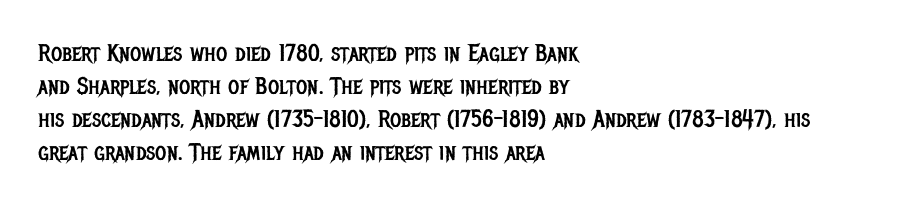
The image shows 24 px text type, upright; set left-aligned, normal line spacing (1.38x), normal letter spacing, not underlined.
